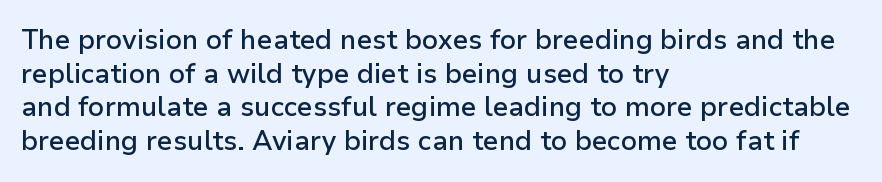
The image shows 27 px text type, upright; set left-aligned, normal line spacing (1.25x), normal letter spacing, not underlined.
